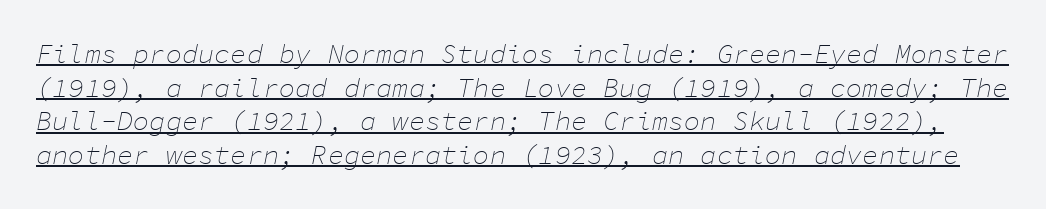
{"italic": "yes", "lean": "right", "slant_degrees": 11, "bold": "no", "underline": "yes", "line_spacing": "normal", "line_spacing_ratio": 1.25, "letter_spacing": "normal", "letter_spacing_em": 0.0, "glyph_px": 27}
